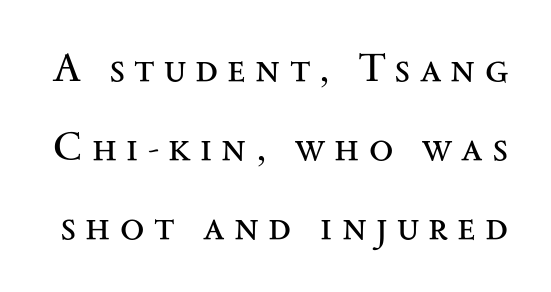
Q: Is the text bold? A: No.
Q: Is the text italic (slanted)? A: No, it is upright.
Q: Is the typeface a serif or a sans-serif typeface? A: Serif.
Q: Is the text underlined? A: No.
Q: Is the spacing between letters normal or unusually wide? A: Unusually wide.
Q: Is the spacing between lines tight, normal or loose? A: Loose.
Q: Width (condensed, normal, or wide)? A: Wide.
Q: Stroke contrast? A: Medium.
Q: x-height? A: Small.
Q: Monospaced? A: No.
